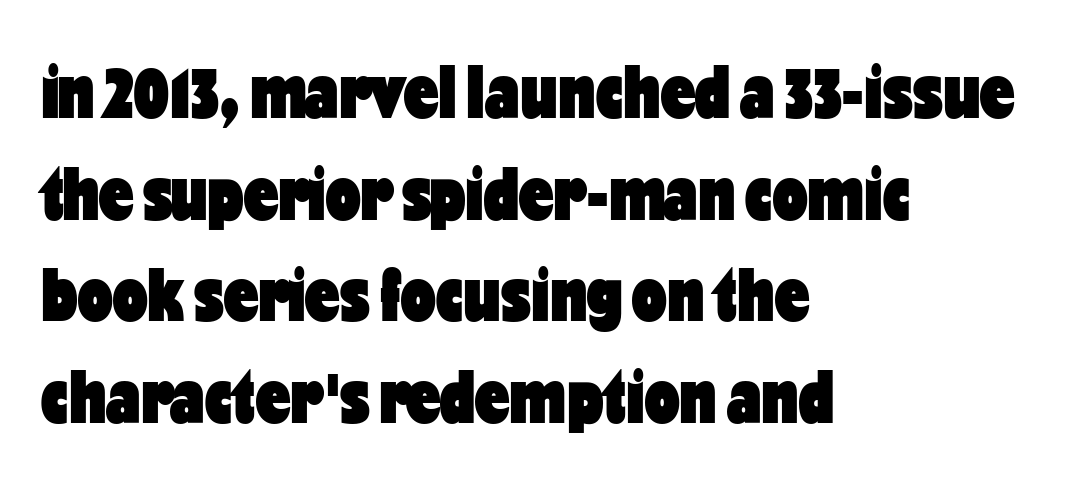
Q: Is the text bold? A: Yes.
Q: Is the text italic (slanted)? A: No, it is upright.
Q: Is the typeface a serif or a sans-serif typeface? A: Sans-serif.
Q: Is the text underlined? A: No.
Q: How is the paragraph aligned? A: Left-aligned.
Q: Is the spacing between letters normal or unusually wide? A: Normal.
Q: Is the spacing between lines tight, normal or loose? A: Normal.
Q: Width (condensed, normal, or wide)? A: Condensed.
Q: Stroke contrast? A: Low.
Q: x-height? A: Medium.
Q: Monospaced? A: No.
